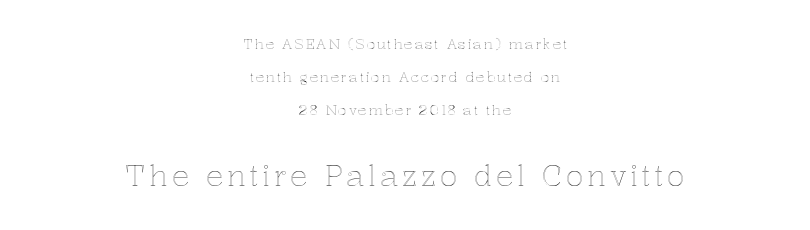
{"italic": "no", "width": "normal", "x_height": "medium", "monospaced": "no", "underline": "no", "align": "center", "line_spacing": "loose", "line_spacing_ratio": 2.34, "larger_block": "second", "size_ratio": 2.07, "glyph_px": 29}
